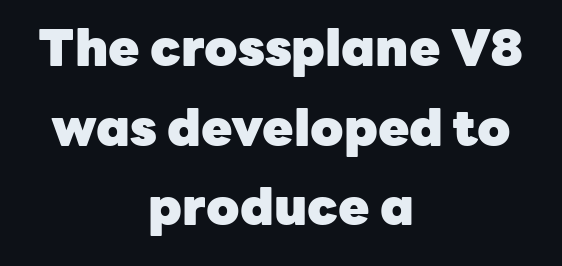
The letters advance in unequal steps, a hallmark of proportional type. Look at the bottom of the vertical strokes: they stop flat, with no serifs. The space directly below the letters is spotless. Designer's note — italics off, roman on. These lines sit exactly where default settings would place them. Standard letterfit; no display-style spreading of the glyphs.
